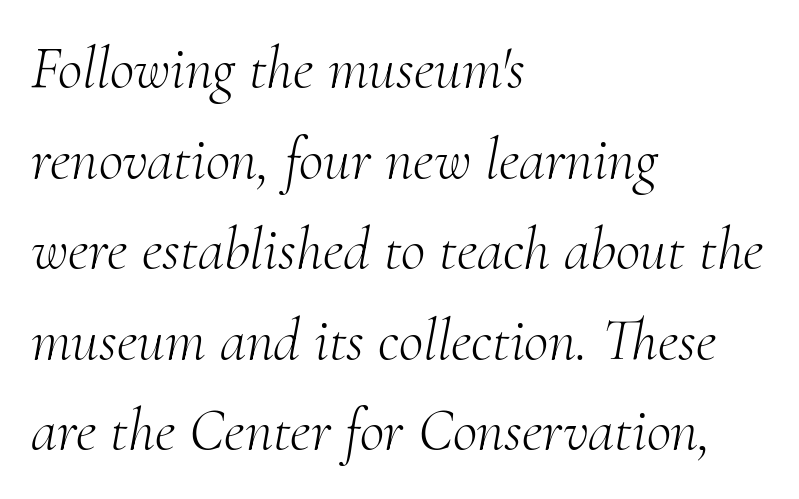
Q: Is the text bold? A: No.
Q: Is the text italic (slanted)? A: Yes, it leans right by about 10 degrees.
Q: Is the typeface a serif or a sans-serif typeface? A: Serif.
Q: Is the text underlined? A: No.
Q: How is the paragraph aligned? A: Left-aligned.
Q: Is the spacing between letters normal or unusually wide? A: Normal.
Q: Is the spacing between lines tight, normal or loose? A: Normal.
Q: Width (condensed, normal, or wide)? A: Normal.
Q: Stroke contrast? A: Medium.
Q: x-height? A: Small.
Q: Monospaced? A: No.
